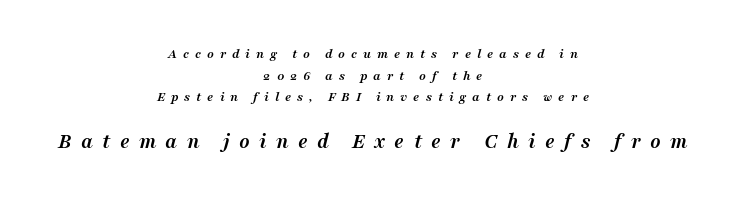
The typesetter chose a symmetrical, centered arrangement here. The letters are spread apart with noticeably loose tracking. Heavy-handed strokes throughout: this text is bold. Bigger letters appear in the bottom chunk; the top chunk is reduced. Descenders hang freely into open space.
